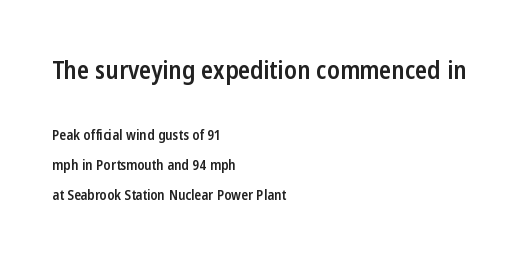
Vertical strokes here are truly vertical. In CSS terms this would be text-align: left. Compared with typical body copy, the letter spacing here is the same. Which chunk is bigger? The first one — the top block dwarfs the bottom. Semibold letterforms, between regular and bold. The space between consecutive lines is lavish.
